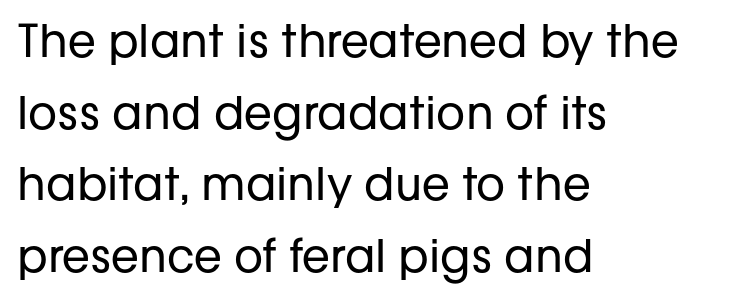
The image shows 45 px regular-weight sans-serif type, upright; set left-aligned, normal line spacing (1.59x), normal letter spacing, not underlined; low stroke contrast and a medium x-height.
